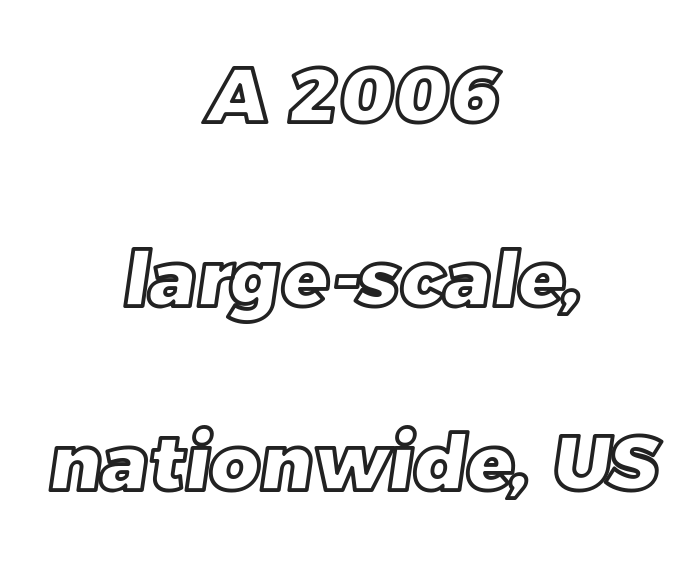
A centered setting, common on invitations and titles, is used for this passage. Looks like regular typesetting: each glyph gets only the width it needs. Compared with typical body copy, the letter spacing here is the same. Nobody drew a line under any word here. Is there much room between lines? Yes — plenty of vertical air separates them.
